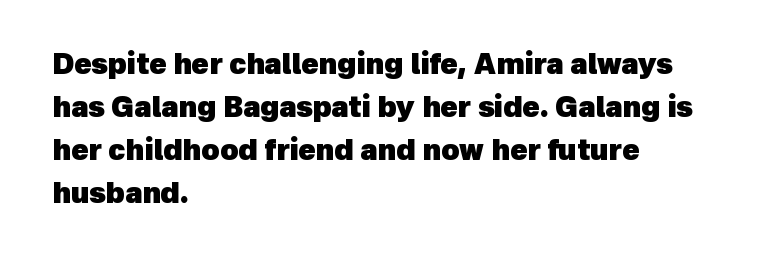
The image shows 28 px heavy sans-serif type; set left-aligned, normal line spacing (1.54x), normal letter spacing, not underlined; a medium x-height.
